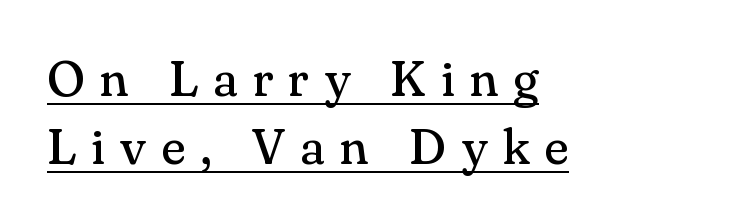
Heft: none added — not bold. The block of text has a typical density, with ordinary space between rows. Font category for this specimen: serif. Horizontally, the lines are justified to the leading edge only. These lines are rendered in a variable-pitch font.
